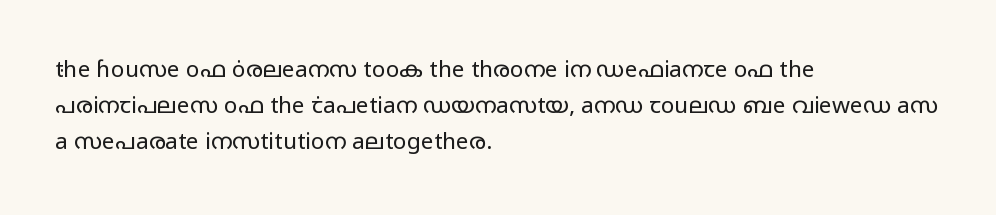
Q: Is the text bold? A: No.
Q: Is the text italic (slanted)? A: No, it is upright.
Q: Is the text underlined? A: No.
Q: How is the paragraph aligned? A: Left-aligned.
Q: Is the spacing between letters normal or unusually wide? A: Normal.
Q: Is the spacing between lines tight, normal or loose? A: Normal.
